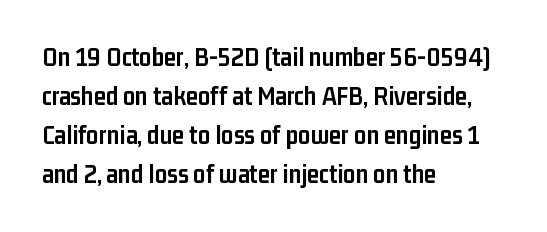
Q: Is the text bold? A: Yes.
Q: Is the text italic (slanted)? A: No, it is upright.
Q: Is the text underlined? A: No.
Q: How is the paragraph aligned? A: Left-aligned.
Q: Is the spacing between letters normal or unusually wide? A: Normal.
Q: Is the spacing between lines tight, normal or loose? A: Normal.
